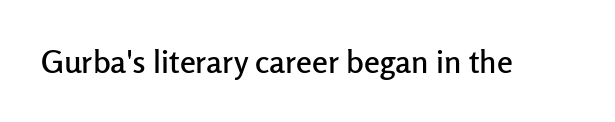
The image shows 32 px sans-serif type, upright; set normal letter spacing, not underlined; low stroke contrast and a medium x-height.
